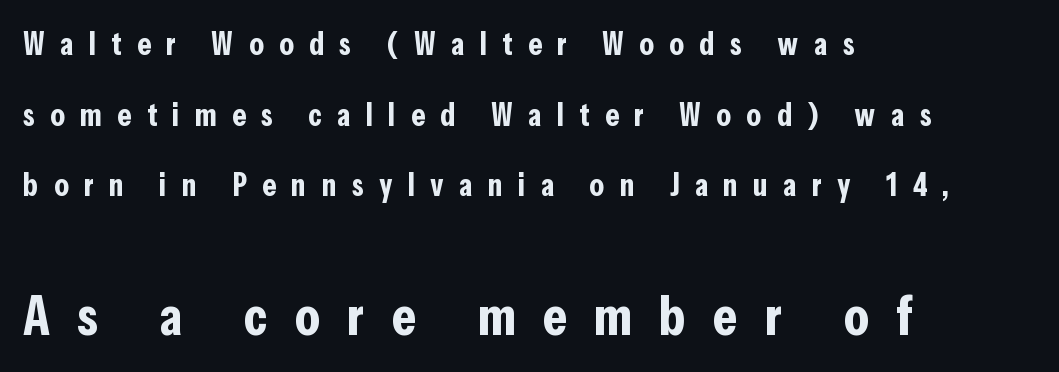
Q: Is the text bold? A: Yes.
Q: Is the text italic (slanted)? A: No, it is upright.
Q: Is the typeface a serif or a sans-serif typeface? A: Sans-serif.
Q: Is the text underlined? A: No.
Q: How is the paragraph aligned? A: Left-aligned.
Q: Is the spacing between letters normal or unusually wide? A: Unusually wide.
Q: Is the spacing between lines tight, normal or loose? A: Loose.
Q: Which block of text is set in a larger size, the first (top) or the second (bottom)? A: The second (bottom) one.
Q: Width (condensed, normal, or wide)? A: Condensed.
Q: Stroke contrast? A: Low.
Q: x-height? A: Medium.
Q: Monospaced? A: No.
